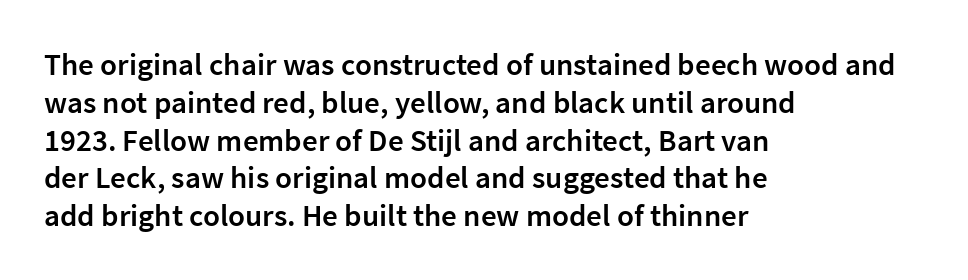
The image shows 31 px semibold sans-serif type, upright; set left-aligned, line spacing 1.22x, normal letter spacing, not underlined; low stroke contrast and a medium x-height.
